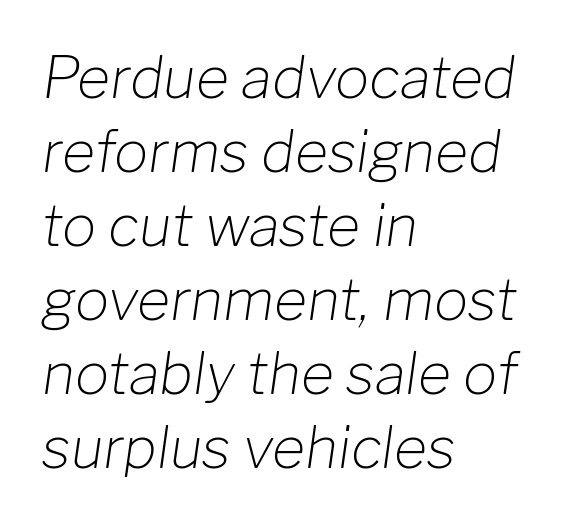
The image shows 57 px light type, italic (leaning right); set left-aligned, normal line spacing (1.3x), normal letter spacing, not underlined; low stroke contrast and a medium x-height.
